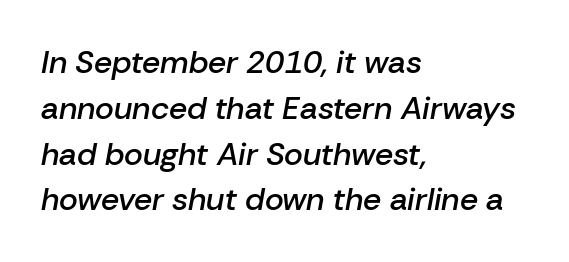
The image shows 32 px semibold type, italic (leaning right); set left-aligned, normal line spacing (1.43x), normal letter spacing, not underlined; low stroke contrast and a medium x-height.
